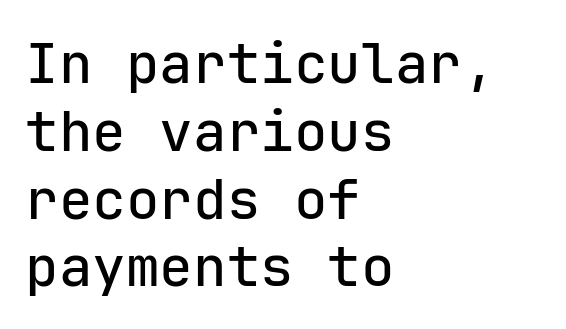
Q: Is the text italic (slanted)? A: No, it is upright.
Q: Is the typeface a serif or a sans-serif typeface? A: Sans-serif.
Q: Is the text underlined? A: No.
Q: How is the paragraph aligned? A: Left-aligned.
Q: Is the spacing between letters normal or unusually wide? A: Normal.
Q: Width (condensed, normal, or wide)? A: Normal.
Q: Stroke contrast? A: Low.
Q: x-height? A: Medium.
Q: Monospaced? A: Yes.
